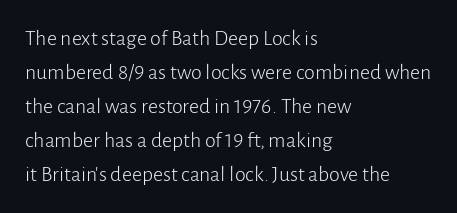
These lines stack with their left ends in a neat column. Any mark beneath the type? The region is blank. Short note: letters normally spaced. The type sits square on the baseline with zero lean.
